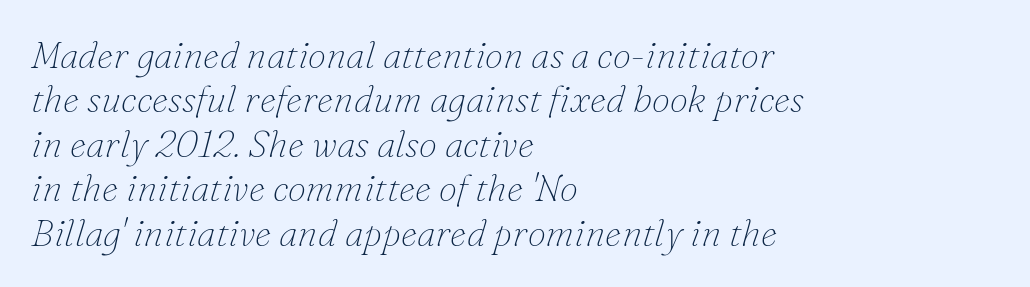
Q: Is the text bold? A: No.
Q: Is the text italic (slanted)? A: Yes, it leans right by about 16 degrees.
Q: Is the typeface a serif or a sans-serif typeface? A: Serif.
Q: Is the text underlined? A: No.
Q: How is the paragraph aligned? A: Left-aligned.
Q: Is the spacing between letters normal or unusually wide? A: Normal.
Q: Width (condensed, normal, or wide)? A: Normal.
Q: Stroke contrast? A: Low.
Q: x-height? A: Small.
Q: Monospaced? A: No.
